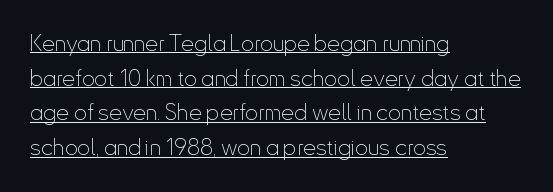
The image shows 23 px text type, upright; set left-aligned, normal line spacing (1.51x), normal letter spacing, underlined.
